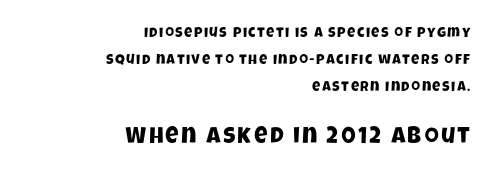
{"underline": "no", "align": "right", "line_spacing": "loose", "line_spacing_ratio": 1.93, "larger_block": "second", "size_ratio": 1.64, "glyph_px": 23}
